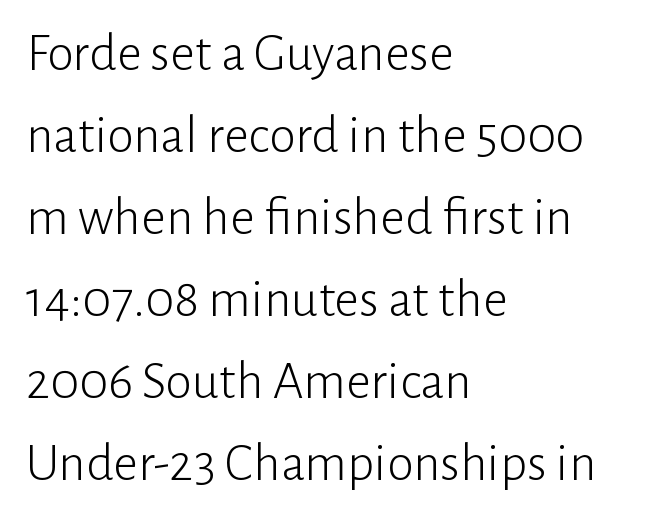
The image shows 54 px light sans-serif type, upright; set left-aligned, normal line spacing (1.52x), normal letter spacing, not underlined; low stroke contrast and a medium x-height.
